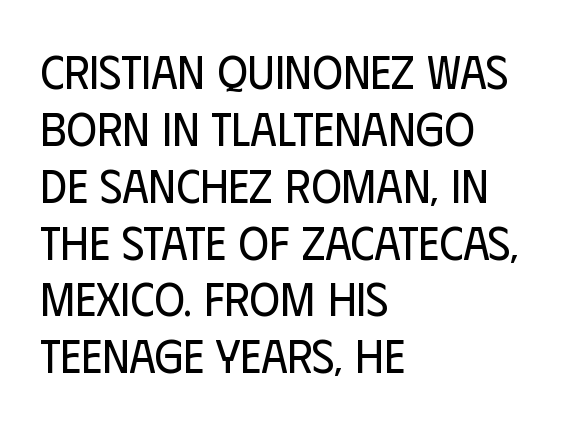
Note the varied advance widths — an 'i' is clearly narrower than an 'm'. The lines are quadded left. This is the regular roman posture of the typeface. The gap between lines stays unmarked.
